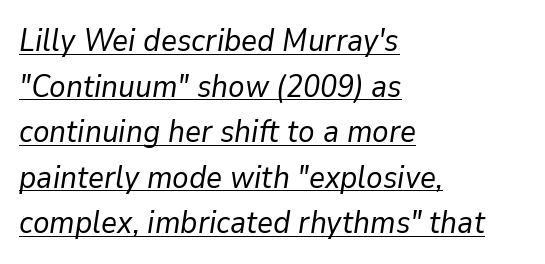
The image shows 31 px regular-weight type, italic (leaning right); set left-aligned, normal line spacing (1.47x), normal letter spacing, underlined; low stroke contrast and a medium x-height.
